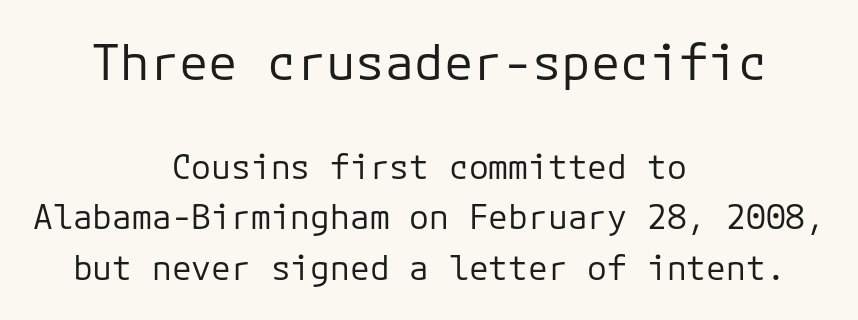
Q: Is the text bold? A: No.
Q: Is the text italic (slanted)? A: No, it is upright.
Q: Is the typeface a serif or a sans-serif typeface? A: Sans-serif.
Q: Is the text underlined? A: No.
Q: How is the paragraph aligned? A: Centered.
Q: Is the spacing between letters normal or unusually wide? A: Normal.
Q: Is the spacing between lines tight, normal or loose? A: Normal.
Q: Which block of text is set in a larger size, the first (top) or the second (bottom)? A: The first (top) one.
Q: Width (condensed, normal, or wide)? A: Normal.
Q: Stroke contrast? A: Low.
Q: x-height? A: Medium.
